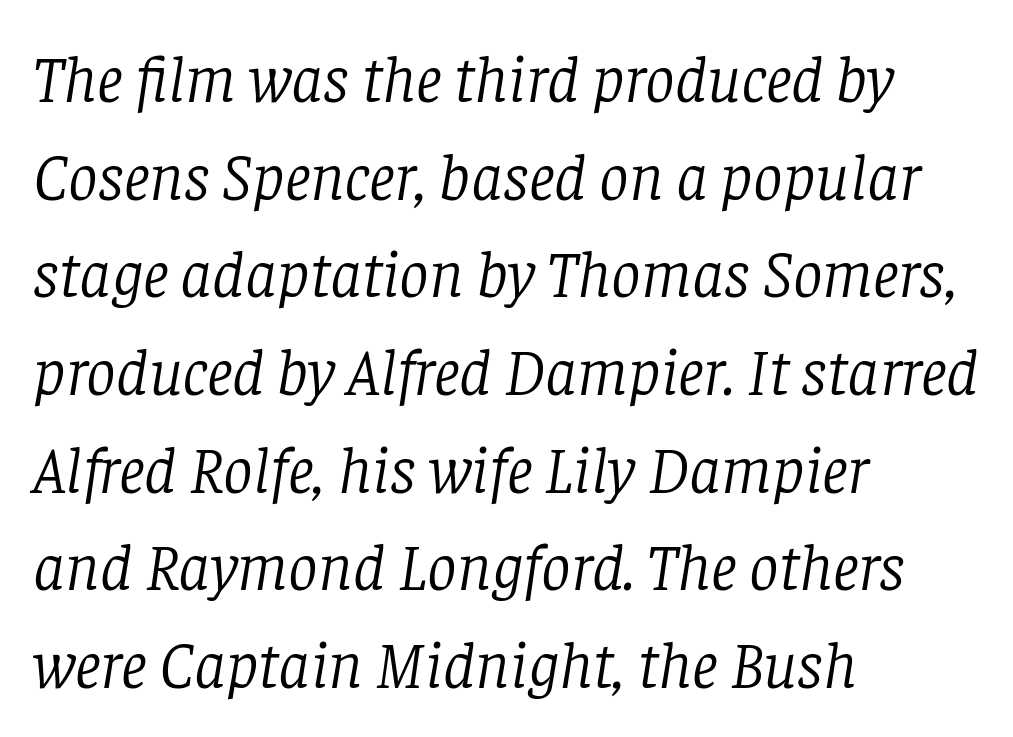
The image shows 66 px light serif type, italic (leaning right); set left-aligned, normal line spacing (1.48x), normal letter spacing, not underlined; low stroke contrast and a large x-height.
